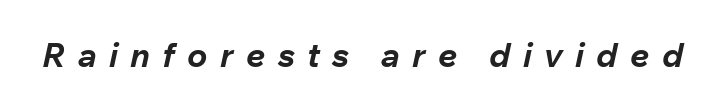
The tracking reads as deliberately expanded to a designer's eye. The passage shown is emphatically bold. The letters are slanted; this is an italic face. Is this a fixed-width face? No — the glyphs have proportional, varying widths. Underline: absent.
